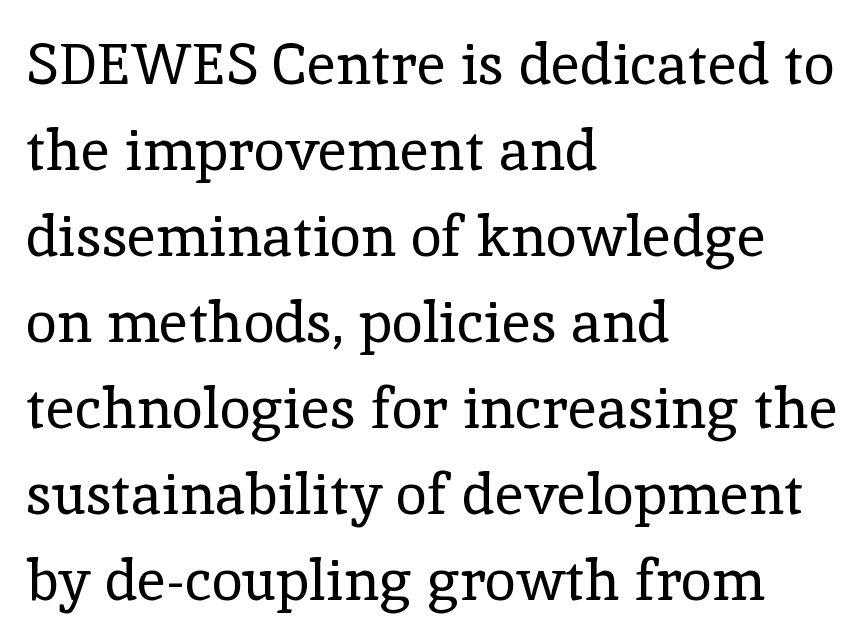
The font is comparable to plain body text, perhaps lighter. Letters rest on an invisible, unmarked baseline. This rendering leaves character spacing at its baseline value. The rendering uses natural spacing where letterforms have individual widths. Examine the stroke ends and you'll spot serifs.
